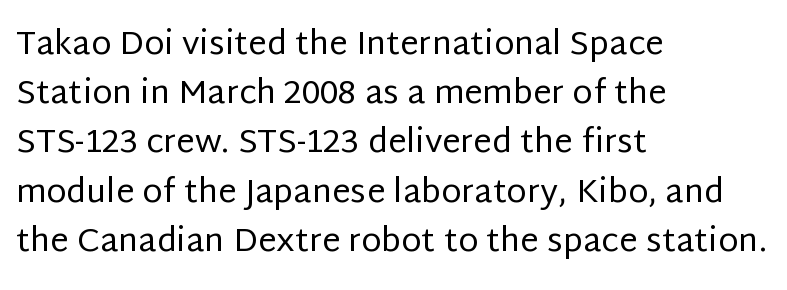
The image shows 33 px regular-weight sans-serif type, upright; set left-aligned, normal line spacing (1.49x), normal letter spacing, not underlined; low stroke contrast and a large x-height.
